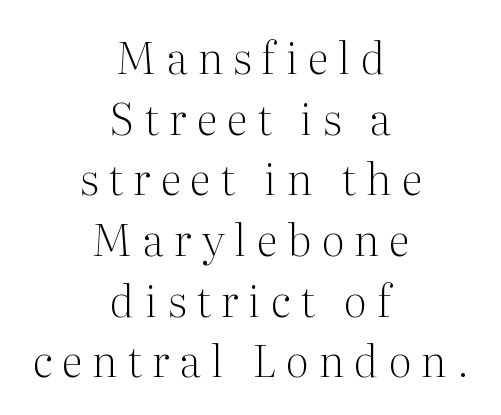
The image shows 43 px light serif type, upright; set centered, normal line spacing (1.41x), unusually wide letter spacing (+0.24 em), not underlined; medium stroke contrast and a medium x-height.
